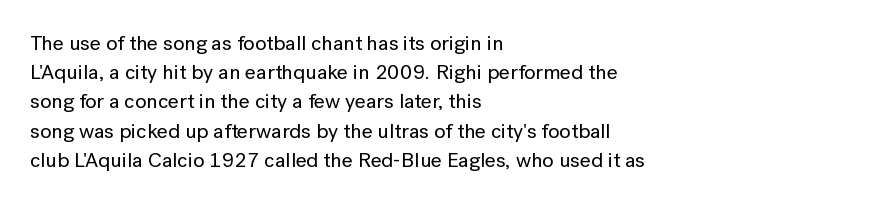
The image shows 21 px text type, upright; set left-aligned, normal line spacing (1.39x), normal letter spacing, not underlined.
